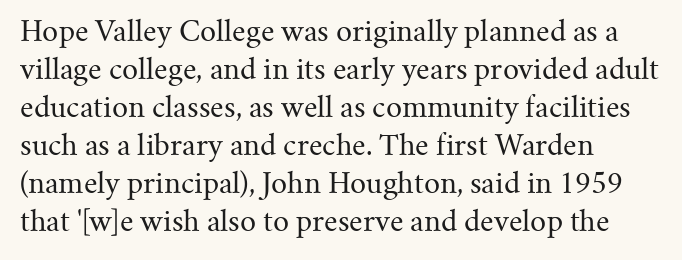
Q: Is the text bold? A: No.
Q: Is the text italic (slanted)? A: No, it is upright.
Q: Is the typeface a serif or a sans-serif typeface? A: Serif.
Q: Is the text underlined? A: No.
Q: How is the paragraph aligned? A: Left-aligned.
Q: Is the spacing between letters normal or unusually wide? A: Normal.
Q: Is the spacing between lines tight, normal or loose? A: Normal.
Q: Width (condensed, normal, or wide)? A: Normal.
Q: Stroke contrast? A: Medium.
Q: x-height? A: Small.
Q: Monospaced? A: No.
